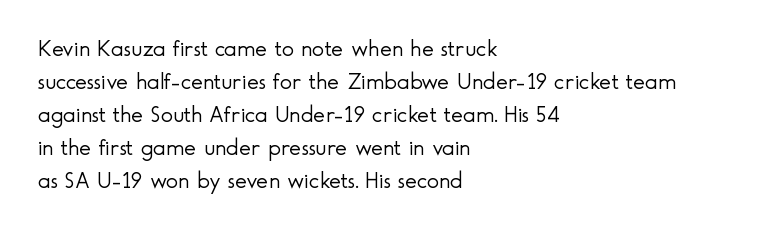
Does extra space separate the letters? No, they use regular spacing. The rendering anchors every line to the left-hand side. The axis of the letterforms is exactly vertical. These lines sit exactly where default settings would place them. Ink coverage per letter is moderate at most. Bare-footed words on every line.
